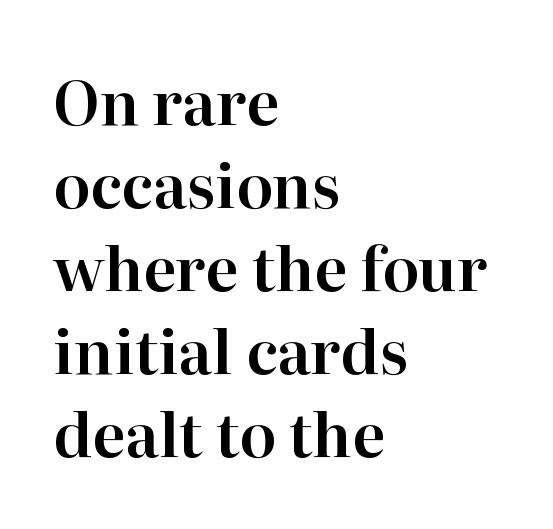
The image shows 61 px serif type, upright; set left-aligned, normal line spacing (1.36x), normal letter spacing, not underlined; high stroke contrast and a medium x-height.
